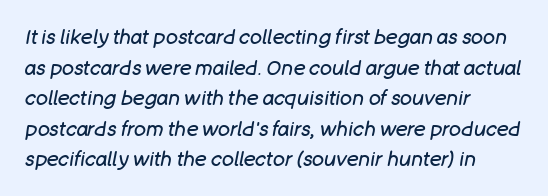
The image shows 20 px text type, italic (leaning right); set left-aligned, normal line spacing (1.53x), normal letter spacing, not underlined.
